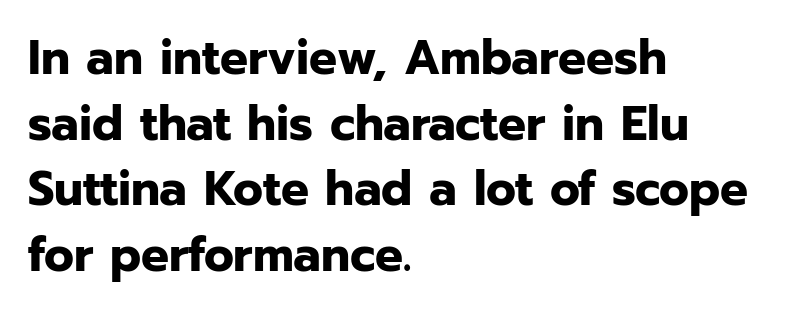
The image shows 49 px bold sans-serif type, upright; set left-aligned, normal line spacing (1.34x), normal letter spacing, not underlined; low stroke contrast and a medium x-height.
